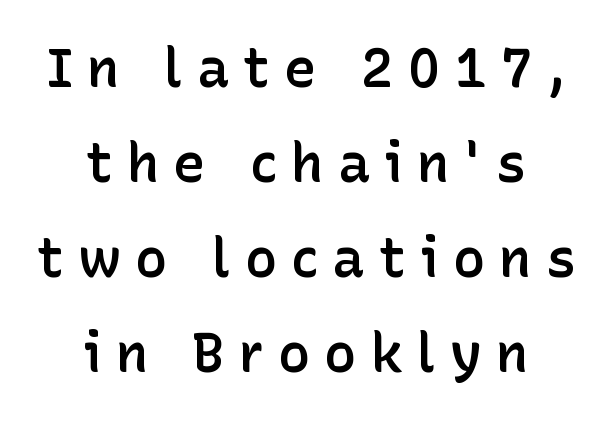
Q: Is the text bold? A: Semi-bold.
Q: Is the text italic (slanted)? A: No, it is upright.
Q: Is the typeface a serif or a sans-serif typeface? A: Sans-serif.
Q: Is the text underlined? A: No.
Q: How is the paragraph aligned? A: Centered.
Q: Is the spacing between letters normal or unusually wide? A: Unusually wide.
Q: Width (condensed, normal, or wide)? A: Normal.
Q: Stroke contrast? A: Low.
Q: x-height? A: Medium.
Q: Monospaced? A: No.
